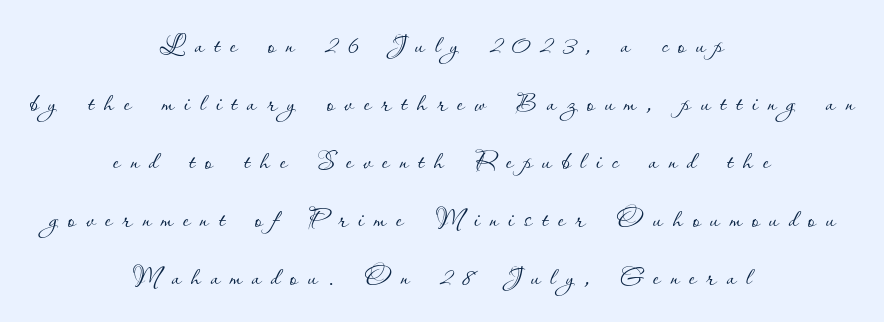
Rows of type keep a routine distance in the vertical direction. The rendering uses natural spacing where letterforms have individual widths. Stem width sits at or under what a default text font uses.
